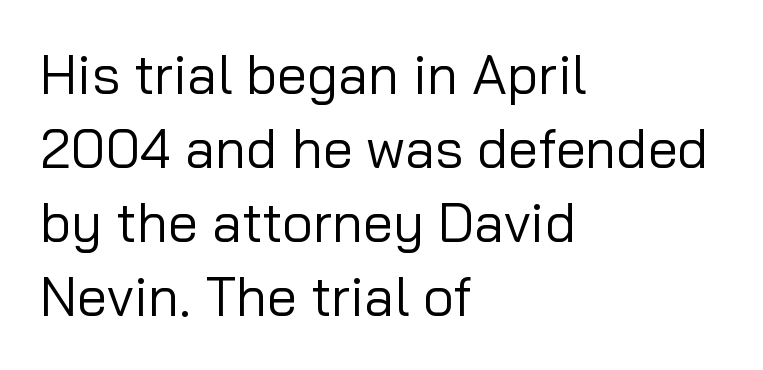
The image shows 54 px regular-weight sans-serif type, upright; set left-aligned, normal line spacing (1.37x), normal letter spacing, not underlined; low stroke contrast and a medium x-height.
